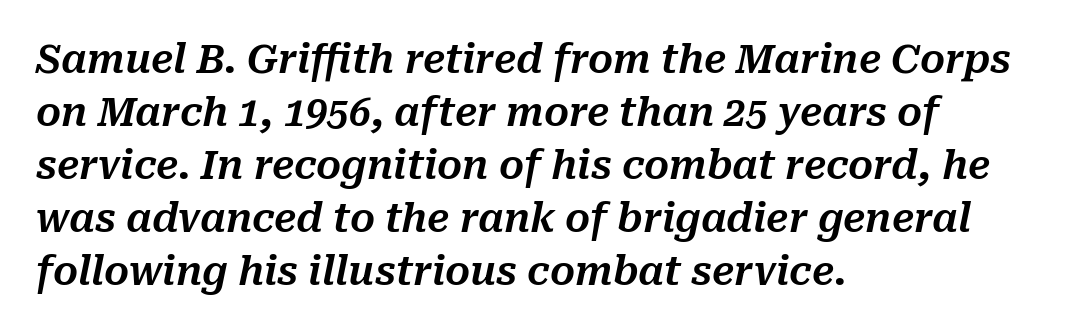
The image shows 39 px text type, italic (leaning right); set left-aligned, normal line spacing (1.36x), normal letter spacing, not underlined; medium stroke contrast and a medium x-height.
